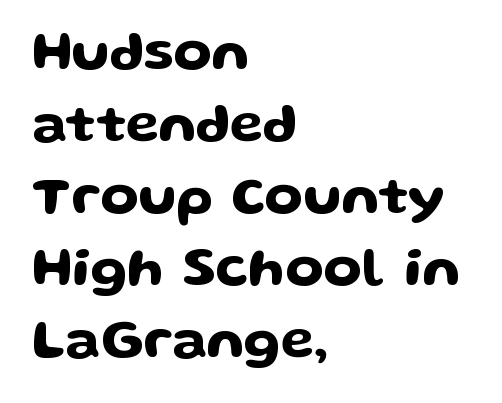
The image shows 55 px wide sans-serif type, upright; set left-aligned, normal line spacing (1.31x), normal letter spacing, not underlined; low stroke contrast and a medium x-height.
